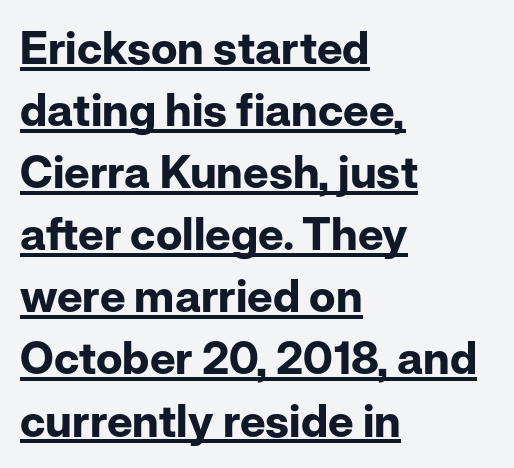
{"serif": "no", "italic": "no", "bold": "yes", "weight": "bold", "width": "normal", "stroke_contrast": "low", "x_height": "medium", "monospaced": "no", "underline": "yes", "align": "left", "line_spacing": "normal", "line_spacing_ratio": 1.38, "letter_spacing": "normal", "letter_spacing_em": 0.0, "glyph_px": 45}
